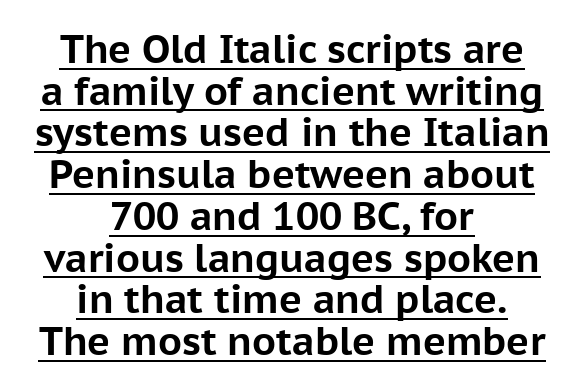
{"serif": "no", "italic": "no", "bold": "yes", "weight": "bold", "width": "normal", "stroke_contrast": "low", "x_height": "medium", "monospaced": "no", "underline": "yes", "align": "center", "line_spacing": "tight", "line_spacing_ratio": 1.07, "letter_spacing": "normal", "letter_spacing_em": 0.0, "glyph_px": 39}
